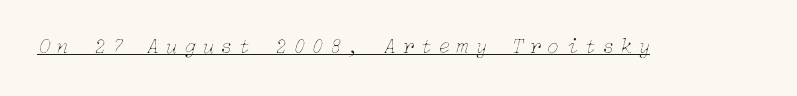
Q: Is the text bold? A: No.
Q: Is the text italic (slanted)? A: Yes, it leans right by about 15 degrees.
Q: Is the text underlined? A: Yes.
Q: Is the spacing between letters normal or unusually wide? A: Unusually wide.
